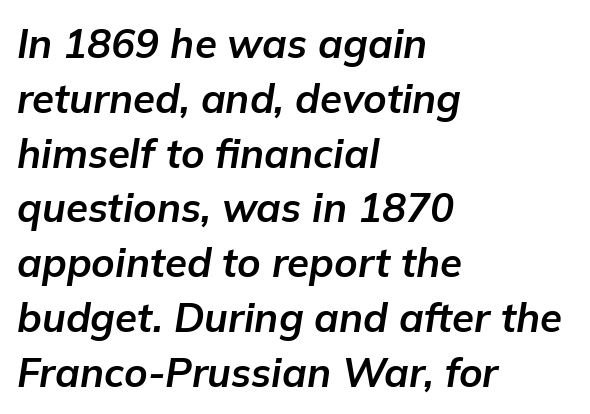
The image shows 40 px bold type, italic (leaning right); set left-aligned, normal line spacing (1.37x), normal letter spacing, not underlined; low stroke contrast and a medium x-height.
